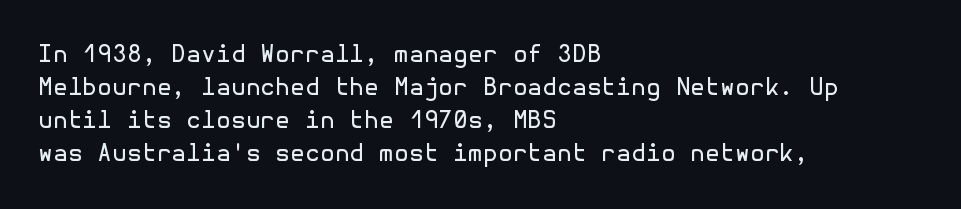
The image shows 24 px text type, upright; set left-aligned, normal line spacing (1.37x), normal letter spacing, not underlined.
